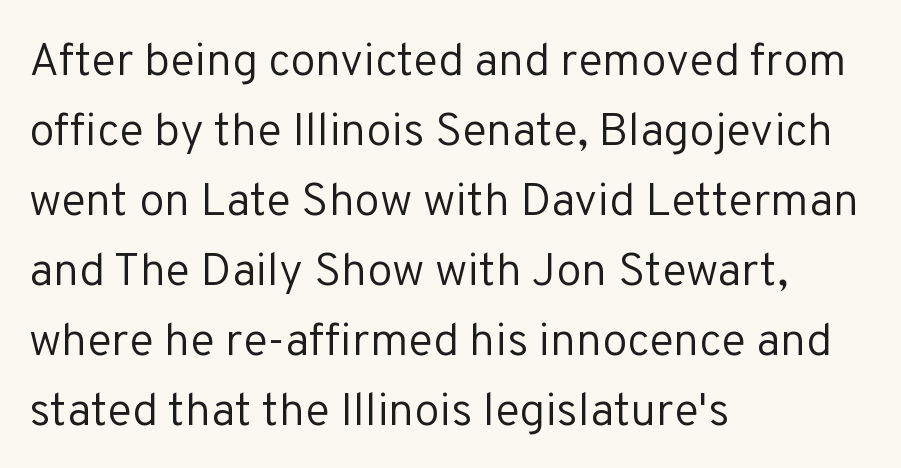
The image shows 46 px regular-weight sans-serif type, upright; set left-aligned, normal line spacing (1.52x), normal letter spacing, not underlined; low stroke contrast and a medium x-height.
